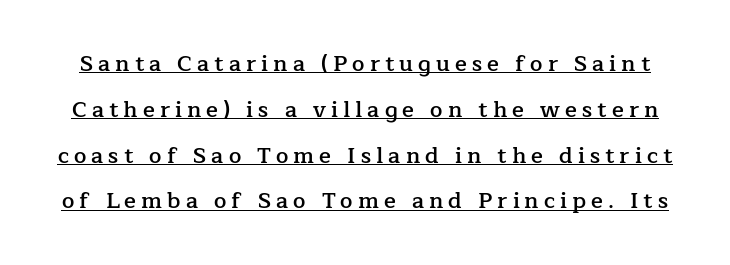
Posture: vertical. Does the weight exceed regular? Yes, but only to semibold. A continuous stroke trails under the words, as in a hyperlink. The letters are spread apart with noticeably loose tracking. Successive baselines arrive slowly, with a big drop between each.
